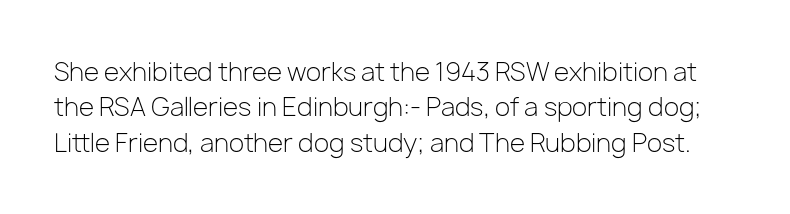
The line texture is even and compact thanks to regular tracking. Plain, unruled lines of type. The rendering uses a moderate line-height, typical for paragraphs. You can tell it's not italic because the verticals are truly vertical. The face looks like a standard text weight, possibly lighter.
